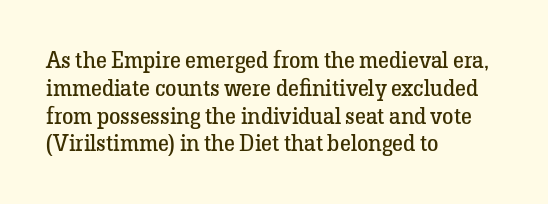
The image shows 23 px text type, upright; set left-aligned, line spacing 1.21x, normal letter spacing, not underlined.
